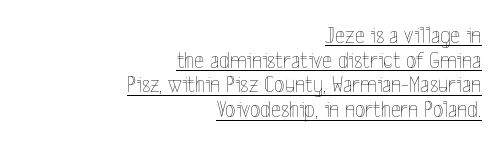
Q: Is the text bold? A: No.
Q: Is the text italic (slanted)? A: No, it is upright.
Q: Is the text underlined? A: Yes.
Q: How is the paragraph aligned? A: Right-aligned.
Q: Is the spacing between letters normal or unusually wide? A: Normal.
Q: Is the spacing between lines tight, normal or loose? A: Tight.
